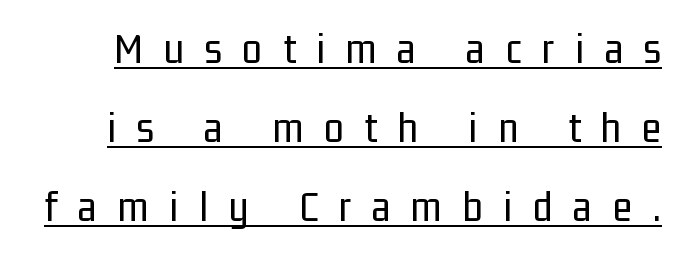
Q: Is the text bold? A: No.
Q: Is the text italic (slanted)? A: No, it is upright.
Q: Is the typeface a serif or a sans-serif typeface? A: Sans-serif.
Q: Is the text underlined? A: Yes.
Q: Is the spacing between letters normal or unusually wide? A: Unusually wide.
Q: Width (condensed, normal, or wide)? A: Condensed.
Q: Stroke contrast? A: Low.
Q: x-height? A: Medium.
Q: Monospaced? A: No.
